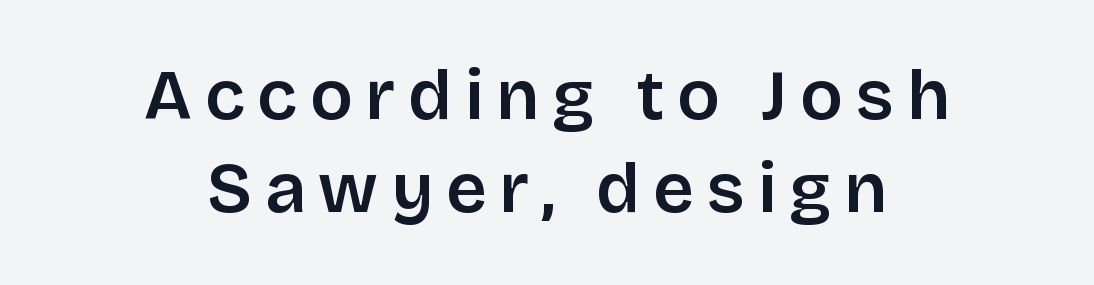
Notice how the stems are strictly vertical — no italics here. The font family rendered here belongs to the sans-serif group. The rag falls on both sides of this text block equally. Anything drawn beneath the words? Only blank space. The face used here is proportionally spaced, like ordinary book or web type. Summary of vertical rhythm: regular, with standard interline spacing.
